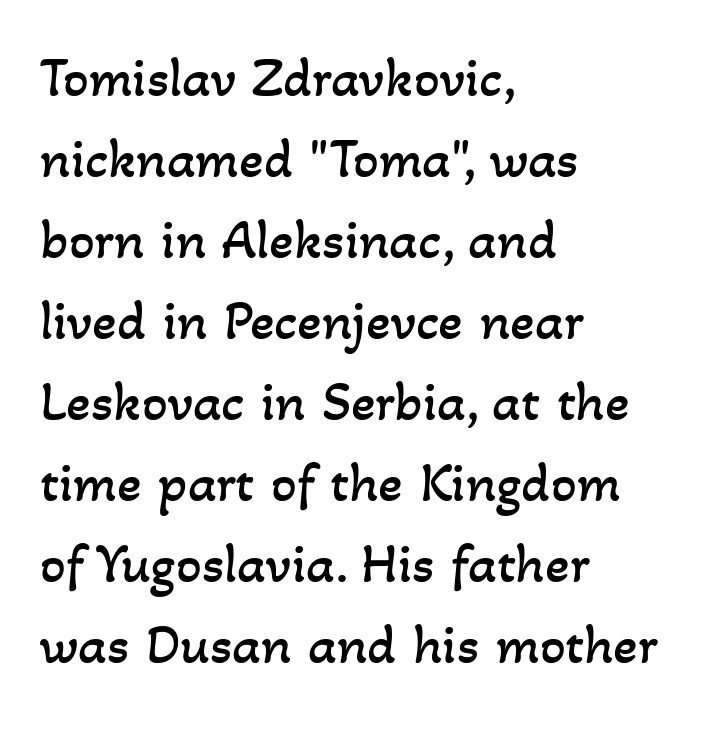
Q: Is the text bold? A: No.
Q: Is the text underlined? A: No.
Q: How is the paragraph aligned? A: Left-aligned.
Q: Is the spacing between letters normal or unusually wide? A: Normal.
Q: Is the spacing between lines tight, normal or loose? A: Normal.
Q: Width (condensed, normal, or wide)? A: Normal.
Q: Stroke contrast? A: Low.
Q: x-height? A: Small.
Q: Monospaced? A: No.
